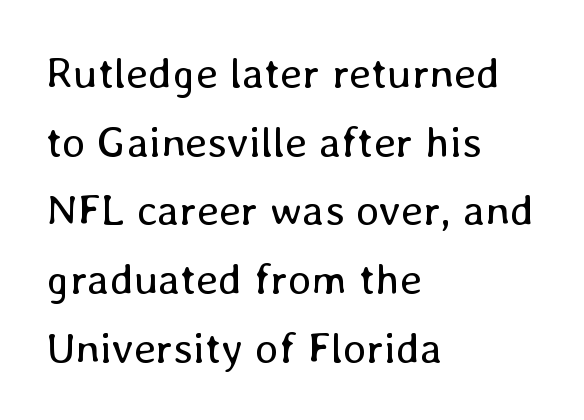
The image shows 44 px regular-weight type, upright; set left-aligned, normal line spacing (1.56x), normal letter spacing, not underlined; low stroke contrast and a medium x-height.
